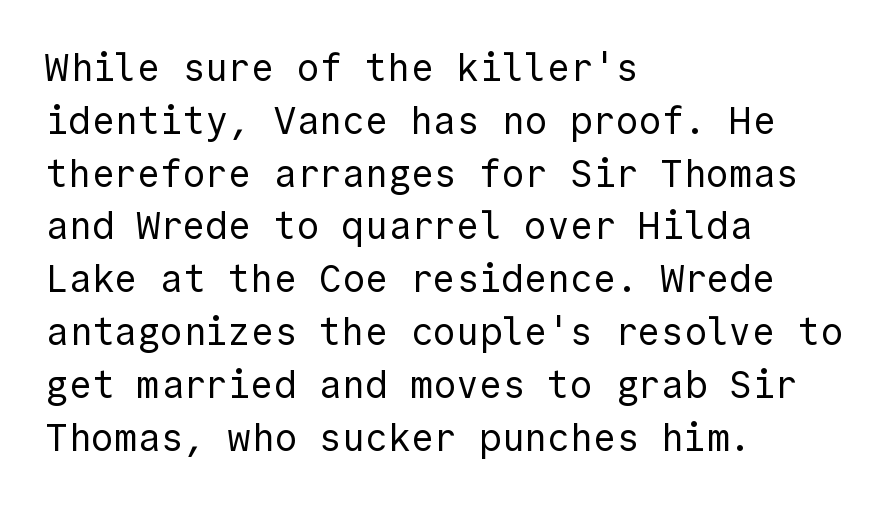
Note: no serifs on the glyphs. Heaviness? Minimal to ordinary, like unemphasized prose. If you measured baseline to baseline, you'd find a middling distance. All the whitespace from short lines collects on the right.
